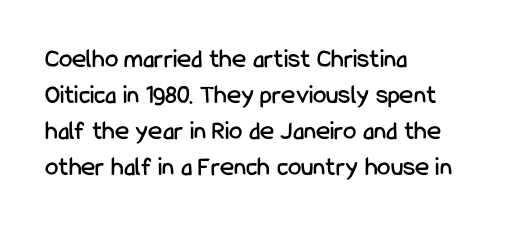
The image shows 27 px text type, upright; set left-aligned, normal line spacing (1.33x), normal letter spacing, not underlined.
